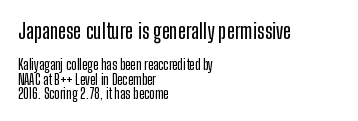
Q: Is the text italic (slanted)? A: No, it is upright.
Q: Is the text underlined? A: No.
Q: How is the paragraph aligned? A: Left-aligned.
Q: Is the spacing between letters normal or unusually wide? A: Normal.
Q: Is the spacing between lines tight, normal or loose? A: Tight.
Q: Which block of text is set in a larger size, the first (top) or the second (bottom)? A: The first (top) one.
